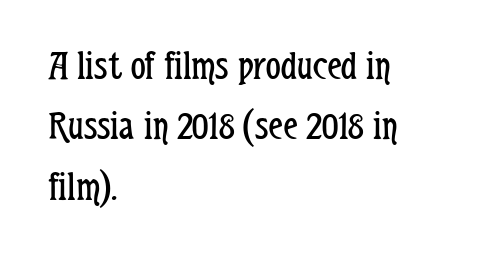
Letter spacing: default. The lettering holds an erect, upright posture throughout. How would I describe the line gaps? Plain and ordinary. The compositor pushed each line to the left boundary. The passage shown is not underscored anywhere.
